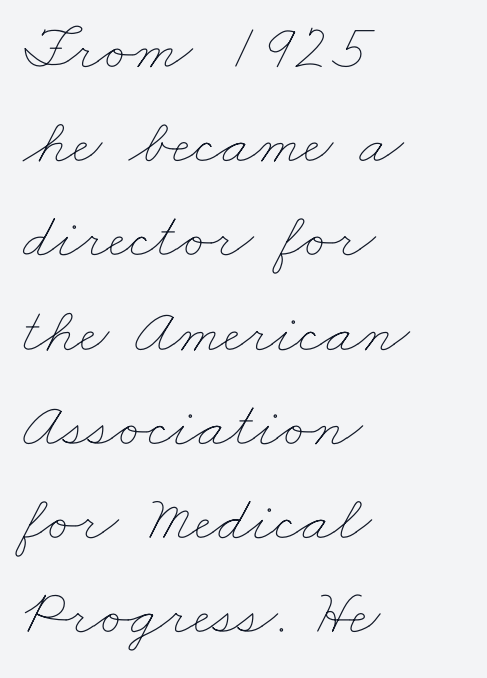
{"bold": "no", "weight": "thin", "width": "wide", "stroke_contrast": "low", "x_height": "small", "monospaced": "no", "underline": "no", "align": "left", "line_spacing": "normal", "line_spacing_ratio": 1.45, "letter_spacing": "normal", "letter_spacing_em": 0.0, "glyph_px": 65}
